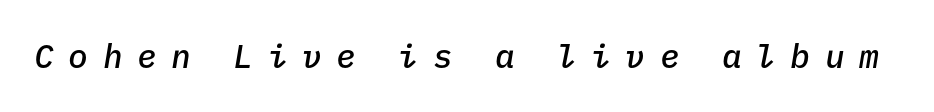
Characters follow at a spacing far wider than the type designer built in. Each letter, wide or thin by design, is forced into the same width here. The specimen omits any rule beneath the text block's lines. Italic: yes, the glyphs are oblique. Semibold letterforms, between regular and bold.
